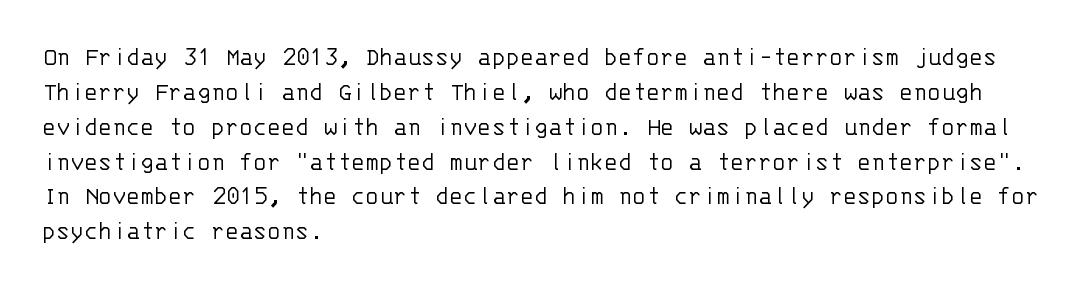
The strip under each line holds only bare page. Short note: letters normally spaced. The axis of the letterforms is exactly vertical. Line spacing here is normal. The rendering anchors every line to the left-hand side.
